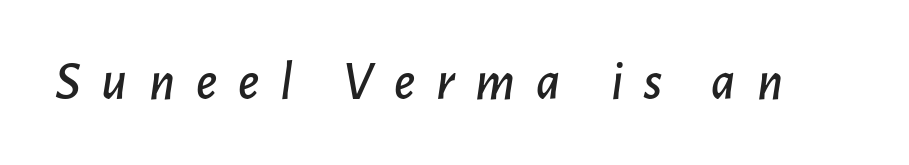
{"italic": "yes", "lean": "right", "slant_degrees": 7, "width": "normal", "stroke_contrast": "low", "x_height": "medium", "monospaced": "no", "underline": "no", "letter_spacing": "wide", "letter_spacing_em": 0.38, "glyph_px": 55}
